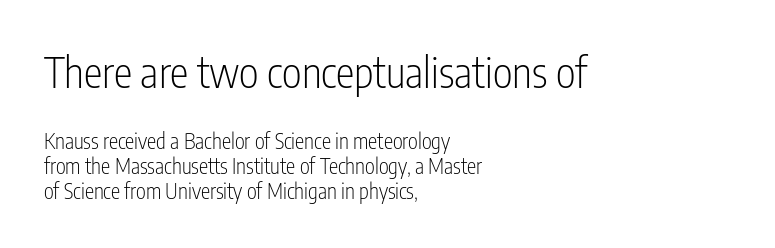
Which margin do the lines hug? The left one — the right edge is uneven. The specimen omits any rule beneath the text block's lines. The axis of the letterforms is exactly vertical. A typesetter would call this proportional, since set widths differ per character.
